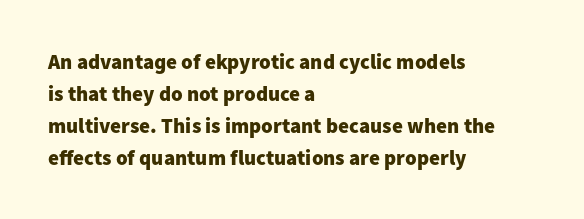
The type sits square on the baseline with zero lean. Summary of weight: heavy, a full bold. Interline gaps are of average width in this sample. The type is set solid horizontally, with unmodified tracking. Underline: absent.
